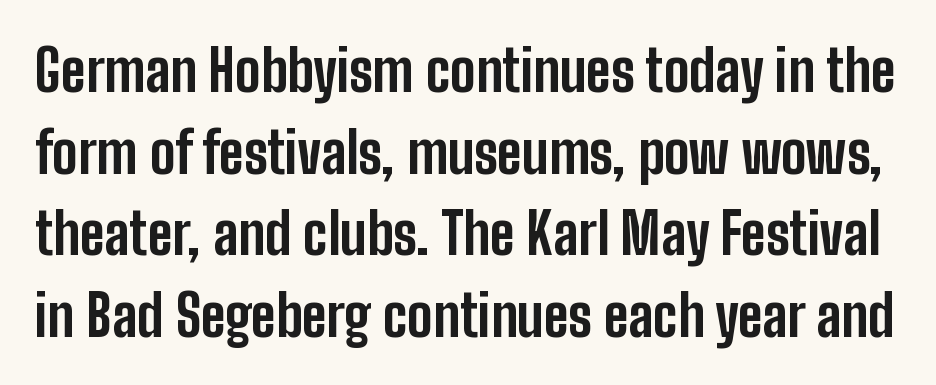
{"serif": "no", "italic": "no", "bold": "yes", "weight": "bold", "width": "condensed", "stroke_contrast": "low", "x_height": "medium", "monospaced": "no", "underline": "no", "line_spacing": "normal", "line_spacing_ratio": 1.43, "letter_spacing": "normal", "letter_spacing_em": 0.0, "glyph_px": 57}
